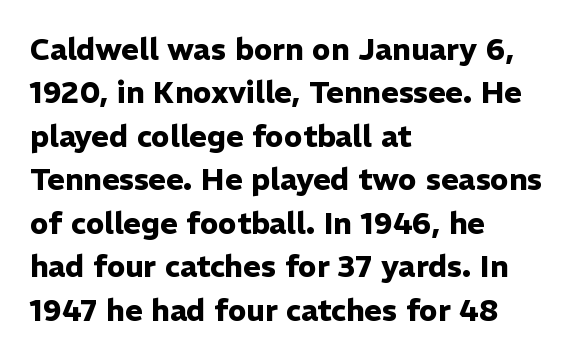
The image shows 30 px heavy sans-serif type, upright; set left-aligned, normal line spacing (1.45x), normal letter spacing, not underlined; low stroke contrast and a medium x-height.
